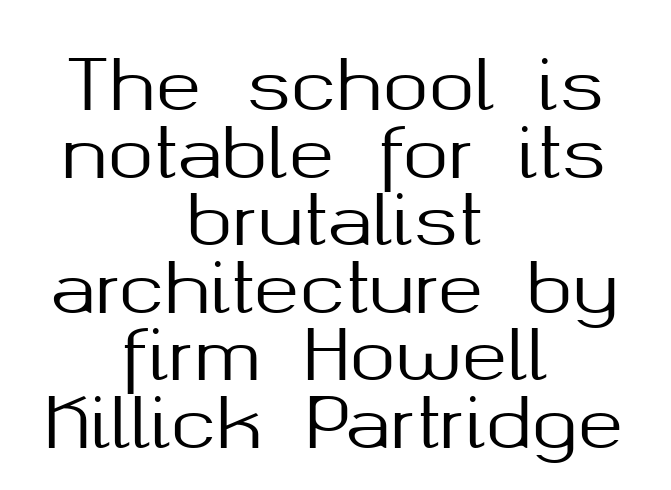
The image shows 69 px sans-serif type, upright; set centered, tight line spacing (0.98x), normal letter spacing, not underlined; medium stroke contrast and a medium x-height.
